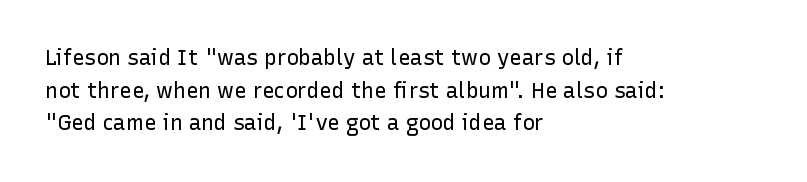
{"italic": "no", "bold": "no", "underline": "no", "align": "left", "line_spacing": "normal", "line_spacing_ratio": 1.55, "letter_spacing": "normal", "letter_spacing_em": 0.0, "glyph_px": 21}
